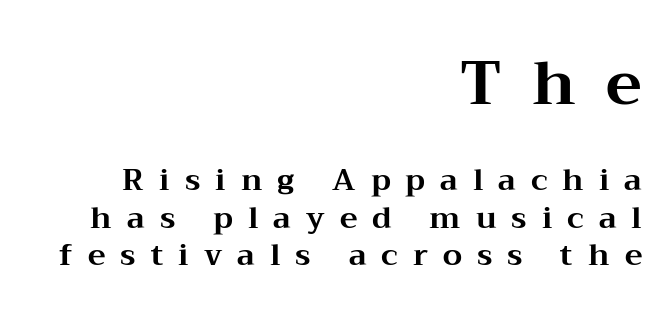
Q: Is the text bold? A: Yes.
Q: Is the text italic (slanted)? A: No, it is upright.
Q: Is the typeface a serif or a sans-serif typeface? A: Serif.
Q: Is the text underlined? A: No.
Q: How is the paragraph aligned? A: Right-aligned.
Q: Is the spacing between letters normal or unusually wide? A: Unusually wide.
Q: Which block of text is set in a larger size, the first (top) or the second (bottom)? A: The first (top) one.
Q: Width (condensed, normal, or wide)? A: Wide.
Q: Stroke contrast? A: Medium.
Q: x-height? A: Medium.
Q: Monospaced? A: No.
